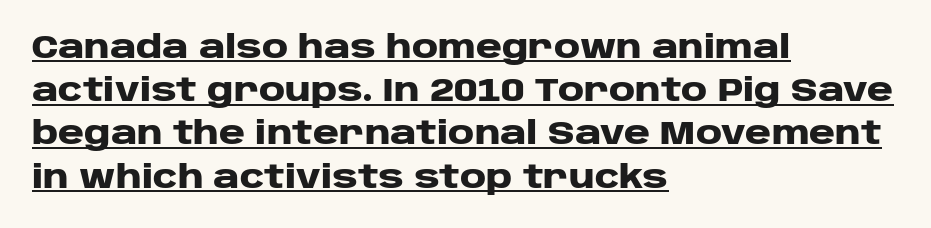
The image shows 32 px heavy, wide sans-serif type, upright; set left-aligned, normal line spacing (1.35x), normal letter spacing, underlined; low stroke contrast and a large x-height.
